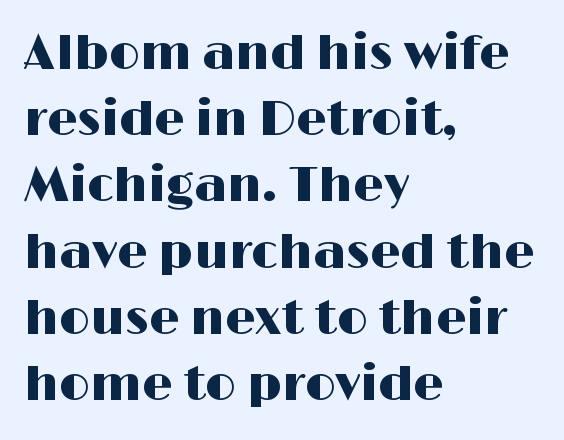
Q: Is the text italic (slanted)? A: No, it is upright.
Q: Is the typeface a serif or a sans-serif typeface? A: Sans-serif.
Q: Is the text underlined? A: No.
Q: How is the paragraph aligned? A: Left-aligned.
Q: Is the spacing between letters normal or unusually wide? A: Normal.
Q: Is the spacing between lines tight, normal or loose? A: Normal.
Q: Width (condensed, normal, or wide)? A: Wide.
Q: Stroke contrast? A: High.
Q: x-height? A: Medium.
Q: Monospaced? A: No.
